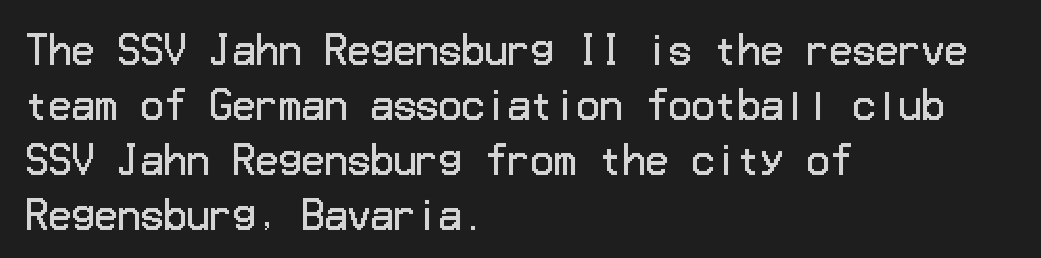
This is sans-serif lettering, the kind often seen on screens and signage. Stems here are at most as thick as an everyday book face. Default kerning and tracking; the words read as compact shapes. Every stem runs plumb, perpendicular to the baseline.
